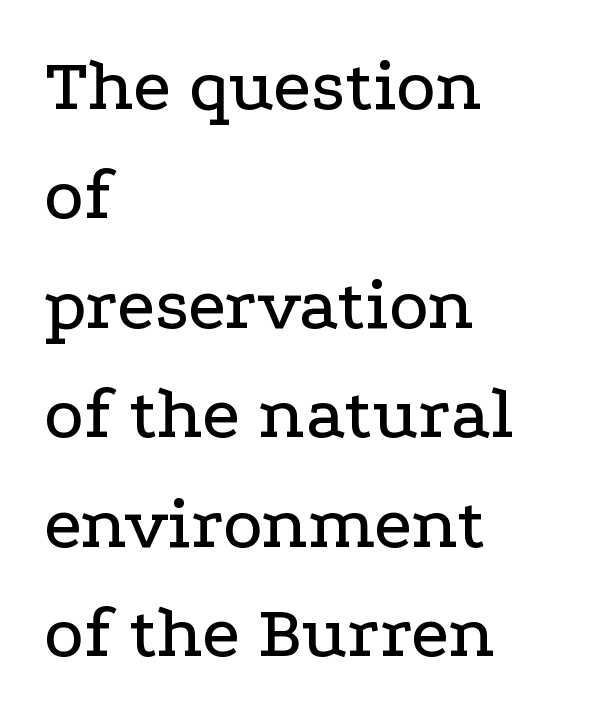
The image shows 75 px wide serif type, upright; set left-aligned, normal line spacing (1.46x), normal letter spacing, not underlined; low stroke contrast and a medium x-height.
